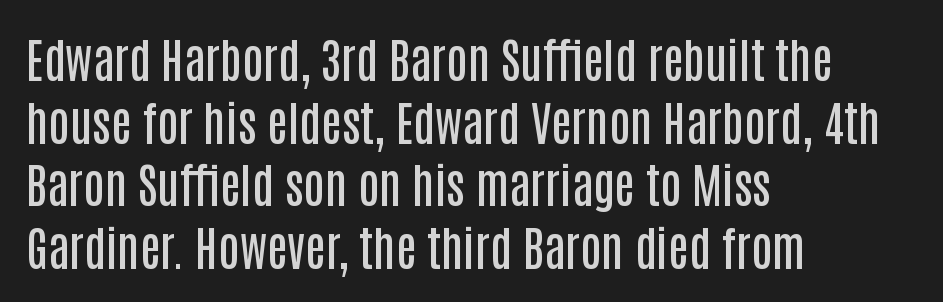
Q: Is the text bold? A: Semi-bold.
Q: Is the text italic (slanted)? A: No, it is upright.
Q: Is the typeface a serif or a sans-serif typeface? A: Sans-serif.
Q: Is the text underlined? A: No.
Q: How is the paragraph aligned? A: Left-aligned.
Q: Is the spacing between letters normal or unusually wide? A: Normal.
Q: Is the spacing between lines tight, normal or loose? A: Normal.
Q: Width (condensed, normal, or wide)? A: Condensed.
Q: Stroke contrast? A: Low.
Q: x-height? A: Large.
Q: Monospaced? A: No.
